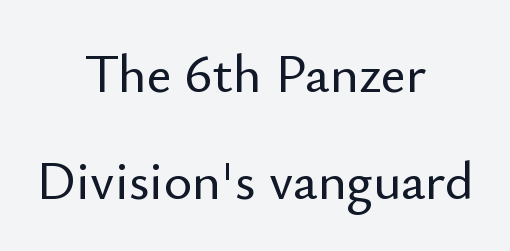
The foot of each line stays bare and open. The space between consecutive lines is lavish. Think of a printed novel: that variable character pitch is what you see here. Observe the absence of serifs on each vertical stroke in this sample.
